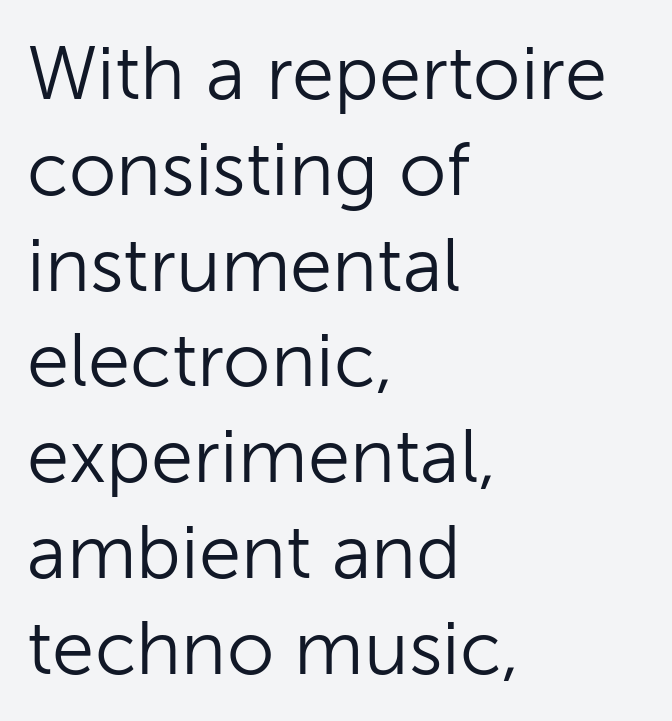
What kind of face is this? One without serifs — a sans. You can tell it's not italic because the verticals are truly vertical. In terms of leading, this rendering sits right in the middle. The passage shown is typed in a proportional face where columns would drift. The paragraph has a hard left edge and a soft right edge.
